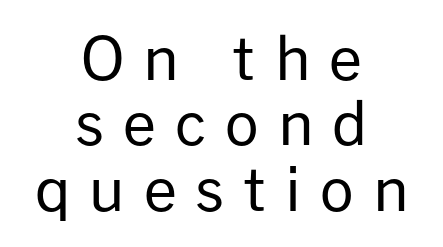
Examine the stroke ends and you'll find no serifs. Bare-footed words on every line. Proportional: the letters do not fall into vertical columns. Stroke thickness stays within the range of a standard reading face or lighter. Layout note: lines centered. If you measured baseline to baseline, you'd find a short distance.
